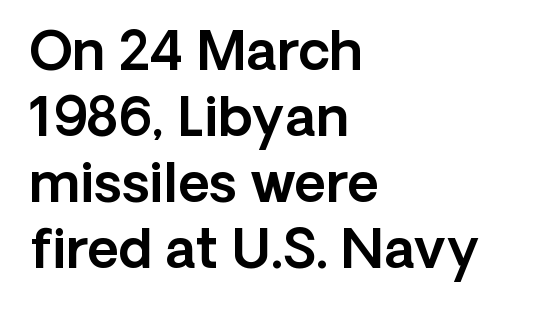
The image shows 54 px sans-serif type, upright; set left-aligned, line spacing 1.22x, normal letter spacing, not underlined; a medium x-height.
